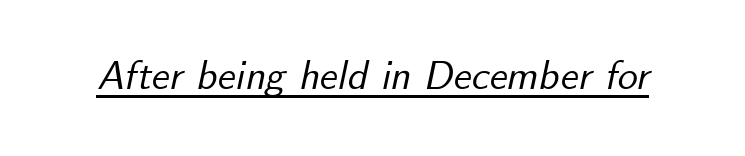
Q: Is the text italic (slanted)? A: Yes, it leans right by about 12 degrees.
Q: Is the text underlined? A: Yes.
Q: Is the spacing between letters normal or unusually wide? A: Normal.
Q: Width (condensed, normal, or wide)? A: Normal.
Q: Stroke contrast? A: Low.
Q: x-height? A: Small.
Q: Monospaced? A: No.
